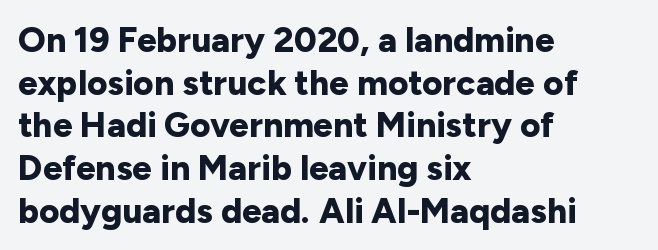
The image shows 35 px bold sans-serif type, upright; set left-aligned, line spacing 1.22x, normal letter spacing, not underlined; low stroke contrast and a medium x-height.
